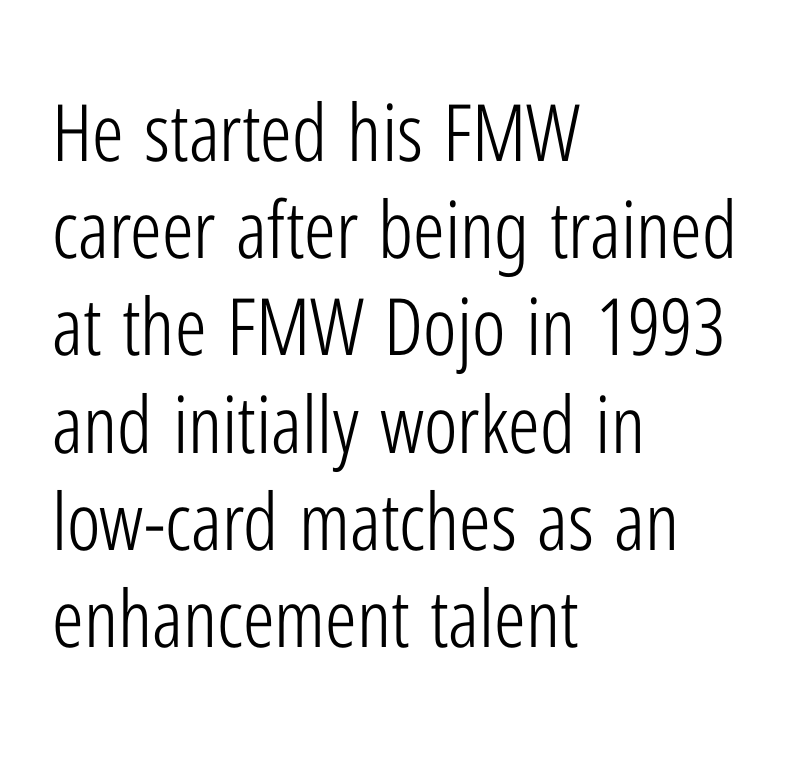
{"serif": "no", "italic": "no", "bold": "no", "weight": "light", "width": "condensed", "stroke_contrast": "low", "x_height": "medium", "monospaced": "no", "underline": "no", "align": "left", "line_spacing_ratio": 1.23, "letter_spacing": "normal", "letter_spacing_em": 0.0, "glyph_px": 79}
